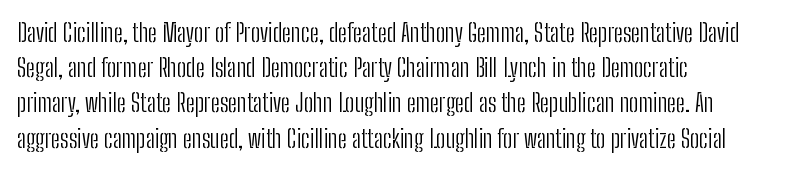
Q: Is the text bold? A: No.
Q: Is the text italic (slanted)? A: No, it is upright.
Q: Is the text underlined? A: No.
Q: How is the paragraph aligned? A: Left-aligned.
Q: Is the spacing between letters normal or unusually wide? A: Normal.
Q: Is the spacing between lines tight, normal or loose? A: Normal.
